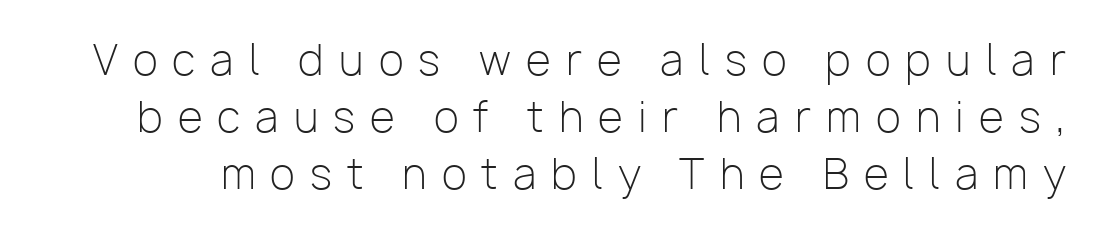
{"serif": "no", "italic": "no", "bold": "no", "weight": "light", "width": "normal", "stroke_contrast": "low", "x_height": "medium", "monospaced": "no", "underline": "no", "line_spacing": "normal", "line_spacing_ratio": 1.39, "letter_spacing": "wide", "letter_spacing_em": 0.37, "glyph_px": 41}
